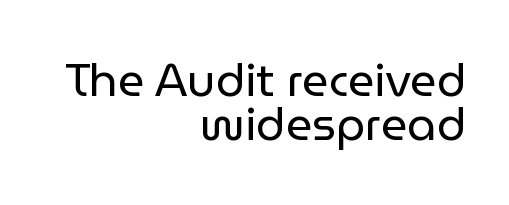
Q: Is the text bold? A: No.
Q: Is the text italic (slanted)? A: No, it is upright.
Q: Is the typeface a serif or a sans-serif typeface? A: Sans-serif.
Q: Is the text underlined? A: No.
Q: How is the paragraph aligned? A: Right-aligned.
Q: Is the spacing between letters normal or unusually wide? A: Normal.
Q: Is the spacing between lines tight, normal or loose? A: Tight.
Q: Width (condensed, normal, or wide)? A: Normal.
Q: Stroke contrast? A: Low.
Q: x-height? A: Medium.
Q: Monospaced? A: No.
